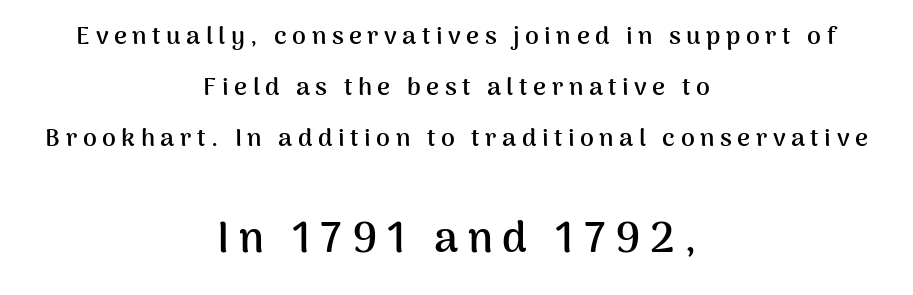
{"serif": "no", "italic": "no", "bold": "yes", "weight": "semibold", "width": "normal", "stroke_contrast": "medium", "x_height": "medium", "monospaced": "no", "underline": "no", "align": "center", "line_spacing": "loose", "line_spacing_ratio": 2.05, "letter_spacing": "wide", "letter_spacing_em": 0.22, "larger_block": "second", "size_ratio": 1.72, "glyph_px": 43}
